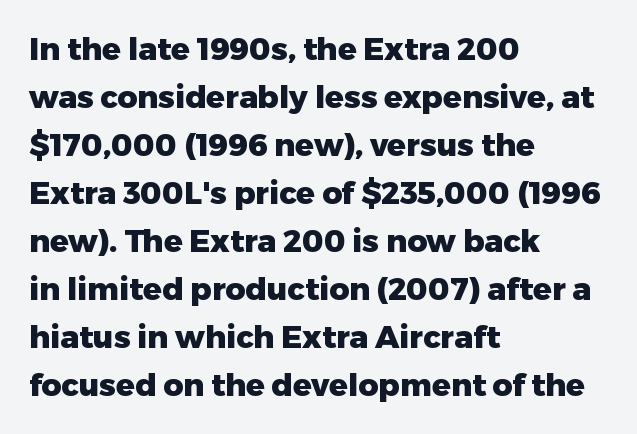
Does the lettering tilt? It doesn't — this is upright. A full-strength bold gives these letters their thick strokes. Any mark beneath the type? The region is blank. Does the type have serifs? No, each stem ends abruptly. Each line starts at the same left margin while the right side varies. No extra tracking has been applied to these lines.
